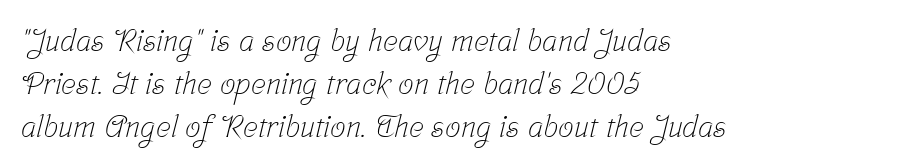
A typesetter would call this proportional, since set widths differ per character. Notice how the passage keeps a crisp vertical edge on the left only. Think standard paragraph weight, or any step lighter than that. Inter-character spacing is left at the font's built-in metrics. Check the space under the baseline: it is left empty. The passage shown stacks its lines at a standard gap.
